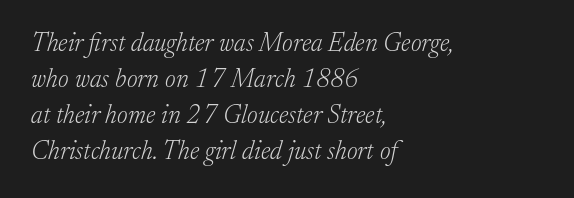
The image shows 26 px text type, italic (leaning right); set left-aligned, normal line spacing (1.39x), normal letter spacing, not underlined.
